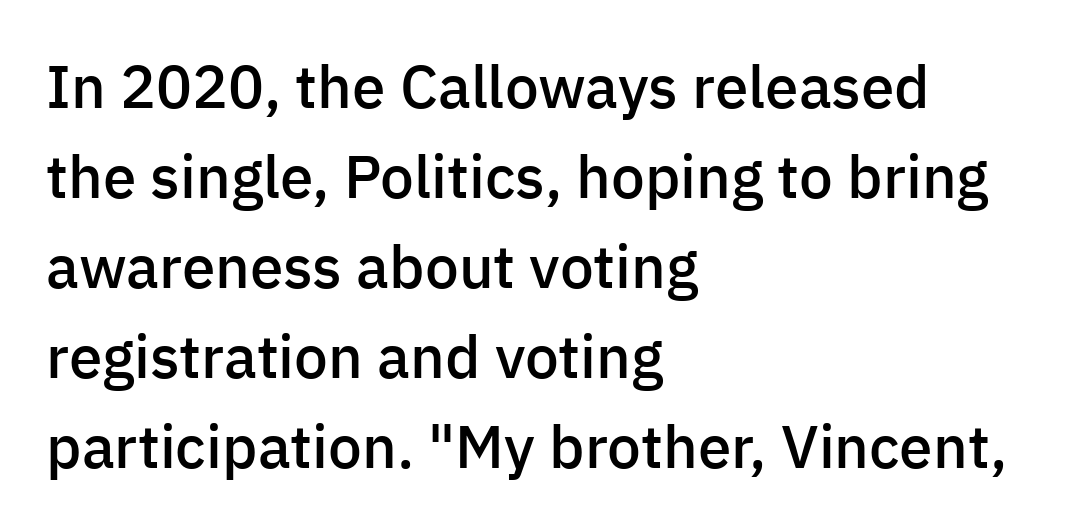
Q: Is the text bold? A: Semi-bold.
Q: Is the text italic (slanted)? A: No, it is upright.
Q: Is the typeface a serif or a sans-serif typeface? A: Sans-serif.
Q: Is the text underlined? A: No.
Q: How is the paragraph aligned? A: Left-aligned.
Q: Is the spacing between letters normal or unusually wide? A: Normal.
Q: Is the spacing between lines tight, normal or loose? A: Normal.
Q: Width (condensed, normal, or wide)? A: Normal.
Q: Stroke contrast? A: Low.
Q: x-height? A: Medium.
Q: Monospaced? A: No.
